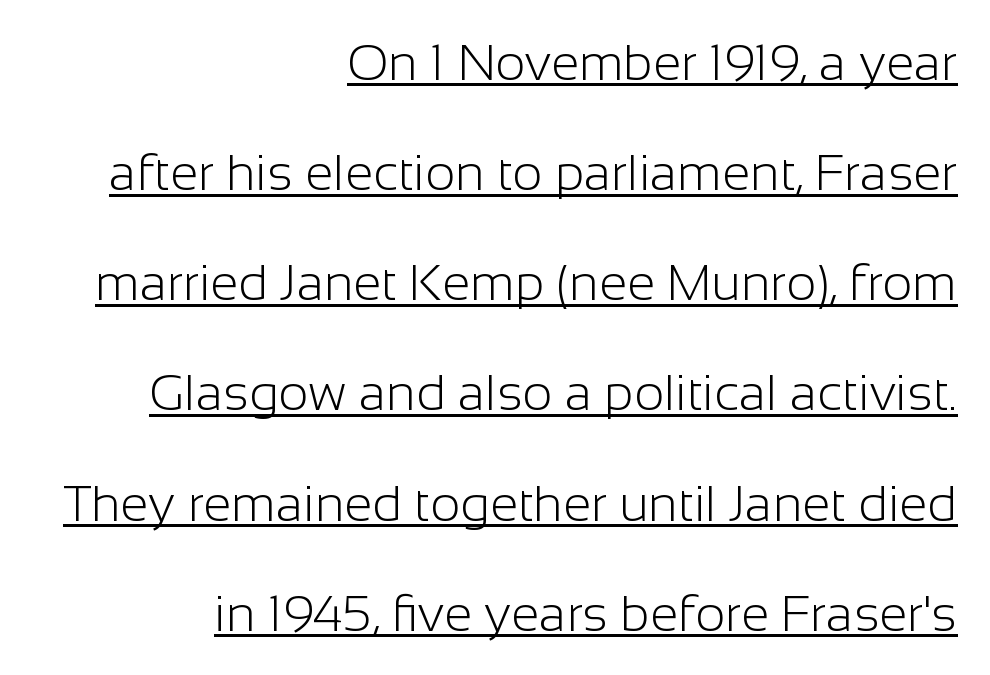
The image shows 51 px light sans-serif type, upright; set right-aligned, loose line spacing (2.16x), normal letter spacing, underlined; low stroke contrast and a medium x-height.
